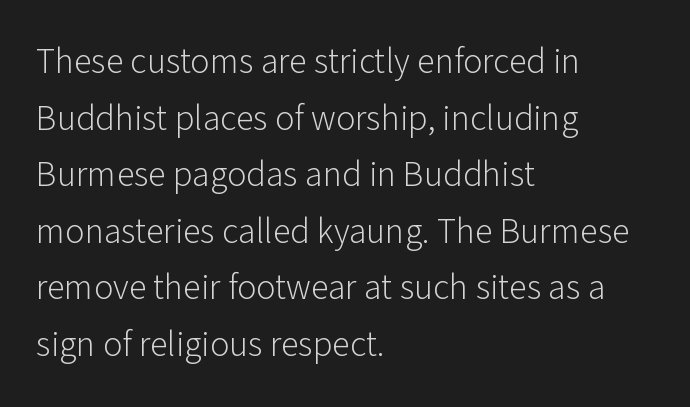
Tracking value appears to be zero — textbook default spacing. The passage shown is typed in a proportional face where columns would drift. The rag falls on the right side of this text block. Typographically, this falls in the sans-serif category.
